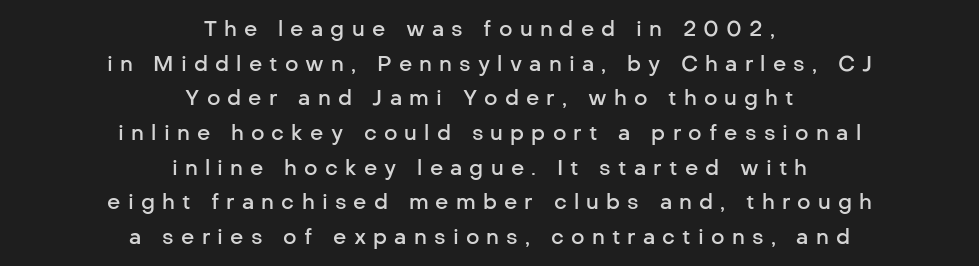
Q: Is the text bold? A: Semi-bold.
Q: Is the text italic (slanted)? A: No, it is upright.
Q: Is the text underlined? A: No.
Q: How is the paragraph aligned? A: Centered.
Q: Is the spacing between letters normal or unusually wide? A: Unusually wide.
Q: Is the spacing between lines tight, normal or loose? A: Normal.
